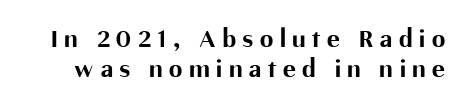
The font is running at its bold setting. The rendering inserts visible extra space after every character. Descender tails drop into unmarked territory. The lines are packed closely together with very little leading.
